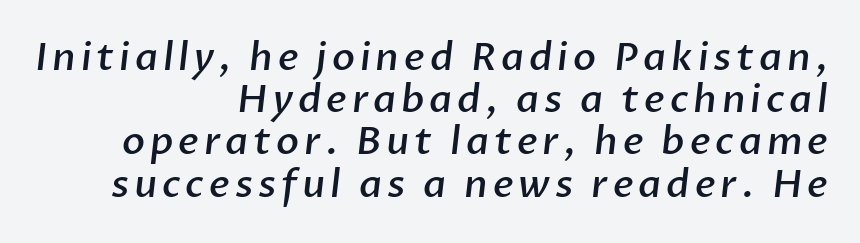
Q: Is the text bold? A: Semi-bold.
Q: Is the typeface a serif or a sans-serif typeface? A: Sans-serif.
Q: Is the text underlined? A: No.
Q: How is the paragraph aligned? A: Right-aligned.
Q: Is the spacing between lines tight, normal or loose? A: Tight.
Q: Width (condensed, normal, or wide)? A: Normal.
Q: Stroke contrast? A: Low.
Q: x-height? A: Medium.
Q: Monospaced? A: No.
